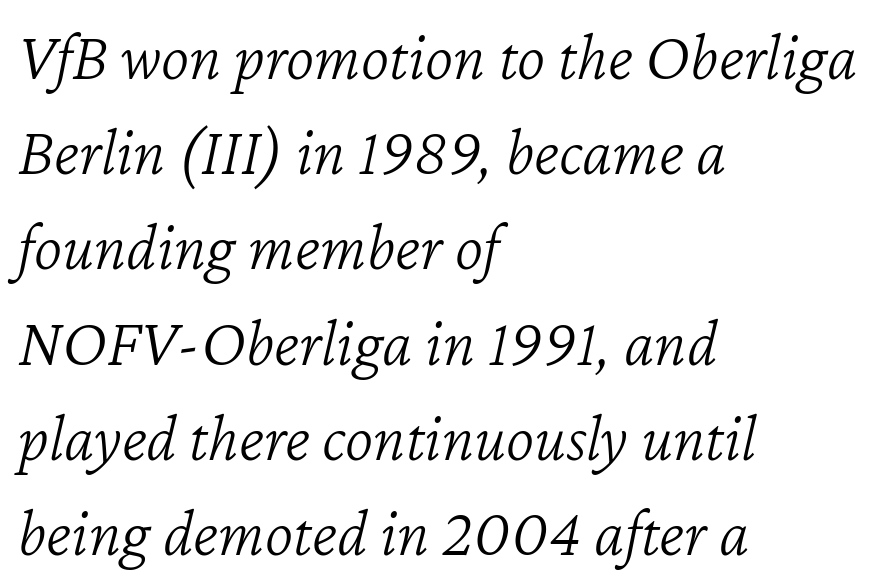
Q: Is the text bold? A: No.
Q: Is the text italic (slanted)? A: Yes, it leans right by about 12 degrees.
Q: Is the text underlined? A: No.
Q: How is the paragraph aligned? A: Left-aligned.
Q: Is the spacing between letters normal or unusually wide? A: Normal.
Q: Is the spacing between lines tight, normal or loose? A: Normal.
Q: Width (condensed, normal, or wide)? A: Normal.
Q: Stroke contrast? A: Low.
Q: x-height? A: Medium.
Q: Monospaced? A: No.
